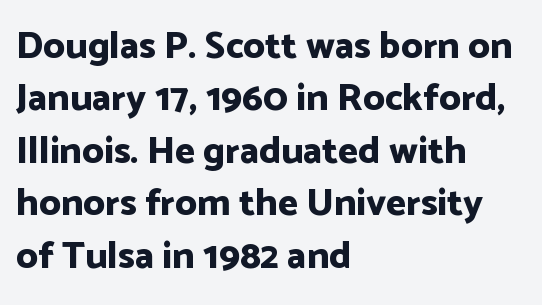
{"serif": "no", "italic": "no", "bold": "yes", "weight": "bold", "width": "normal", "stroke_contrast": "low", "x_height": "medium", "monospaced": "no", "underline": "no", "align": "left", "line_spacing": "normal", "line_spacing_ratio": 1.38, "letter_spacing": "normal", "letter_spacing_em": 0.0, "glyph_px": 38}
